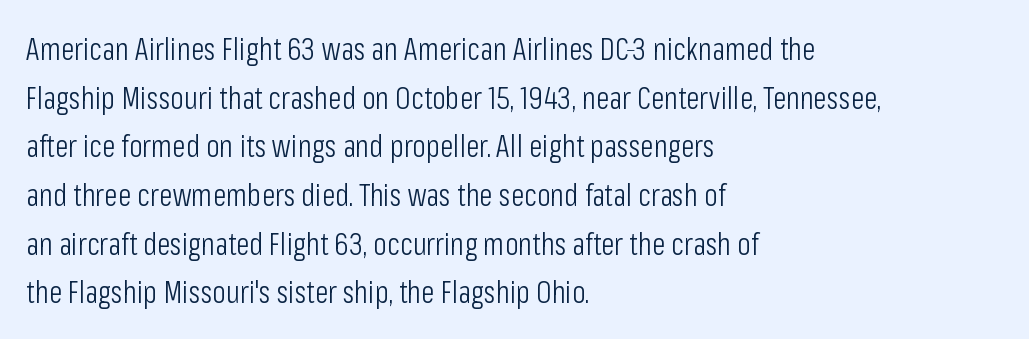
{"serif": "no", "italic": "no", "bold": "no", "weight": "light", "width": "condensed", "stroke_contrast": "low", "x_height": "medium", "monospaced": "no", "underline": "no", "align": "left", "line_spacing": "normal", "line_spacing_ratio": 1.57, "letter_spacing": "normal", "letter_spacing_em": 0.0, "glyph_px": 31}
